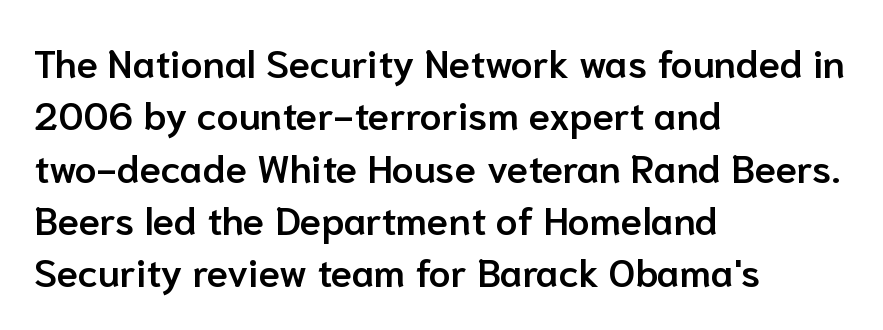
These lines carry some extra weight — a demibold, not a full bold. This sample has the flowing, uneven cadence of proportional lettering. Type without underlining. This is the regular roman posture of the typeface. Nothing sits at the stroke ends, so this counts as sans-serif.
